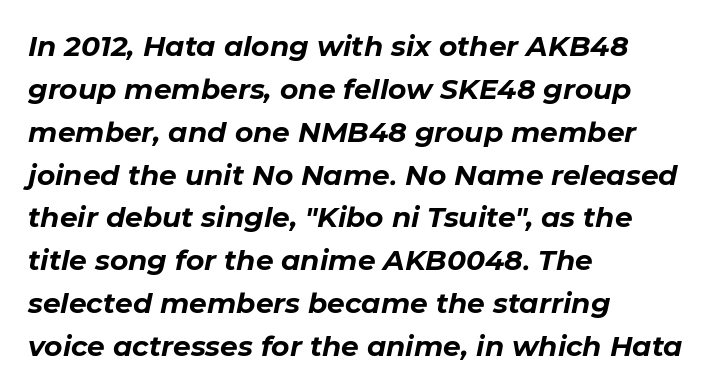
The image shows 28 px bold type, italic (leaning right); set left-aligned, normal line spacing (1.53x), normal letter spacing, not underlined; low stroke contrast and a medium x-height.
